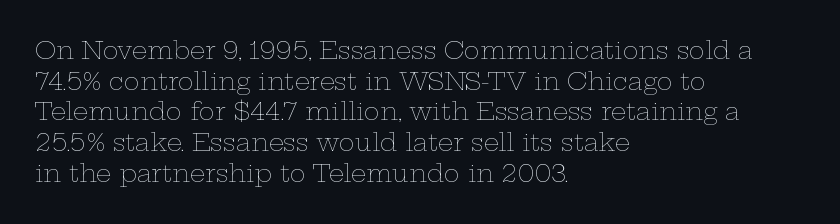
The image shows 24 px text type, upright; set left-aligned, normal line spacing (1.28x), normal letter spacing, not underlined.
